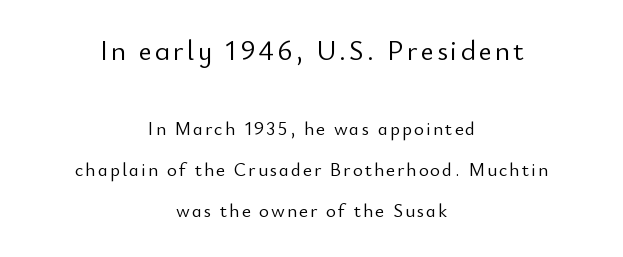
Q: Is the text bold? A: No.
Q: Is the text italic (slanted)? A: No, it is upright.
Q: Is the typeface a serif or a sans-serif typeface? A: Sans-serif.
Q: Is the text underlined? A: No.
Q: How is the paragraph aligned? A: Centered.
Q: Is the spacing between lines tight, normal or loose? A: Loose.
Q: Which block of text is set in a larger size, the first (top) or the second (bottom)? A: The first (top) one.
Q: Width (condensed, normal, or wide)? A: Normal.
Q: Stroke contrast? A: Low.
Q: x-height? A: Small.
Q: Monospaced? A: No.
